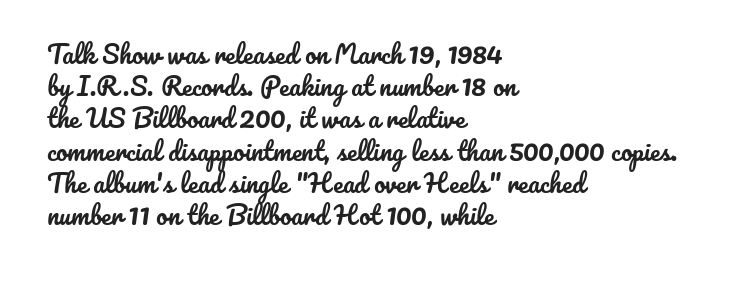
The image shows 25 px text type; set left-aligned, normal line spacing (1.29x), normal letter spacing, not underlined.
